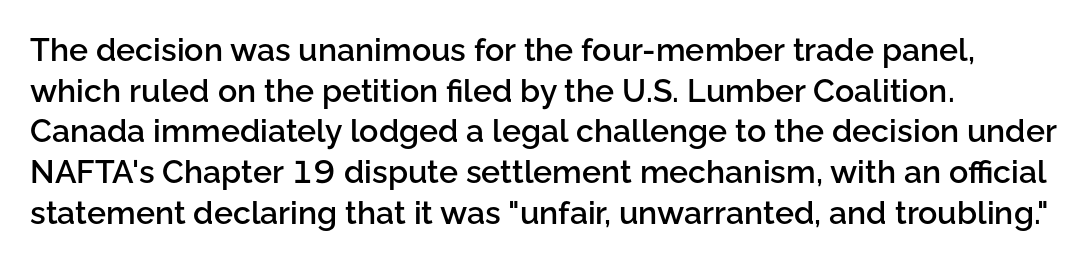
The letterforms sit shoulder to shoulder at normal distance. Every stem runs plumb, perpendicular to the baseline. Lines of text with bare space underneath. Vertical spacing — default.
